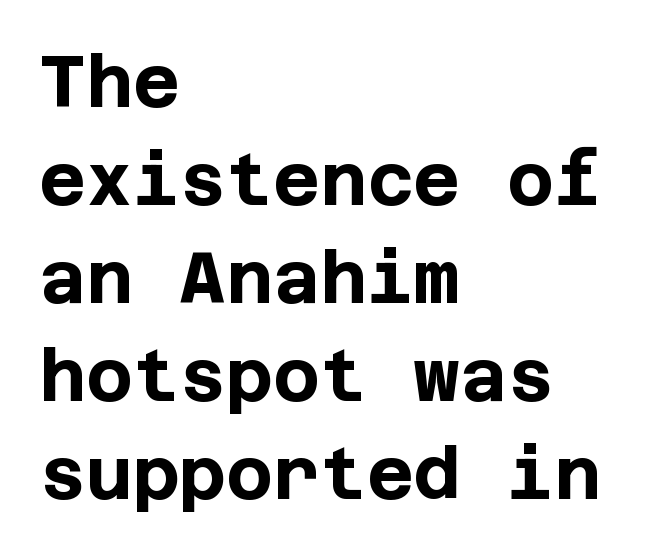
The characters look thick and weighty, a clear bold. The typography opts for an upright posture over an oblique one. Each row of text sits above clean, open space. Standard letterfit; no display-style spreading of the glyphs. The designer left line spacing at the default. Is the block centered? No — it sits flush against the left margin.
